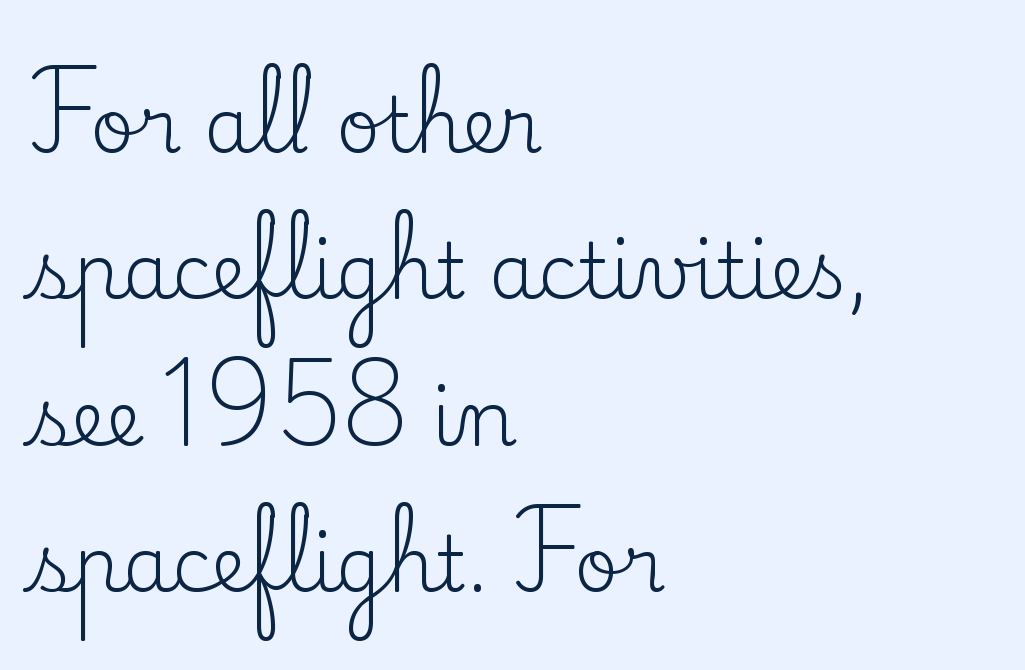
The image shows 77 px regular-weight type, upright; set left-aligned, loose line spacing (1.9x), normal letter spacing, not underlined; low stroke contrast and a small x-height.
